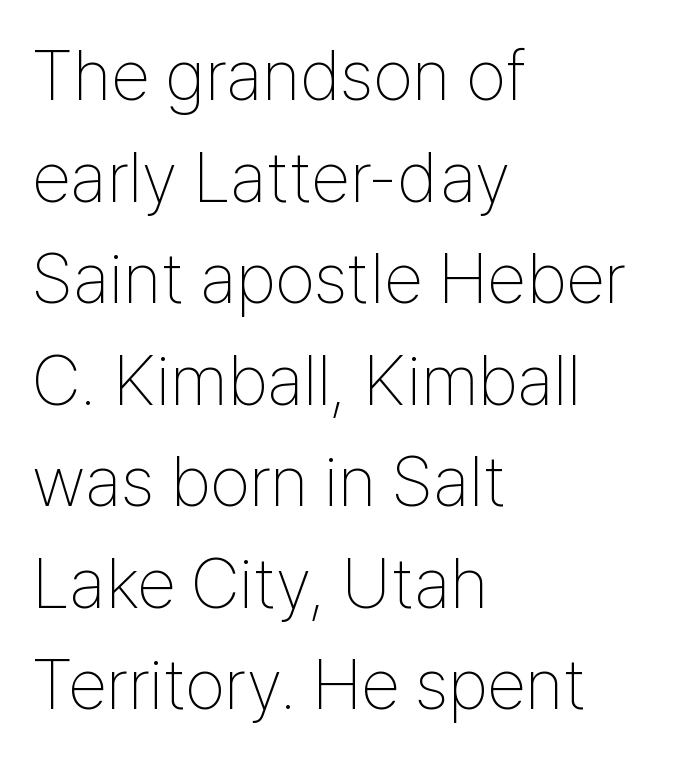
The typeface chosen for these lines omits serifs. Stems here are at most as thick as an everyday book face. These lines were composed using upright roman letters. Observe the ordinary spacing: letters are neighbours, not strangers. No word sits above an underline. Each line starts at the same left margin while the right side varies.
